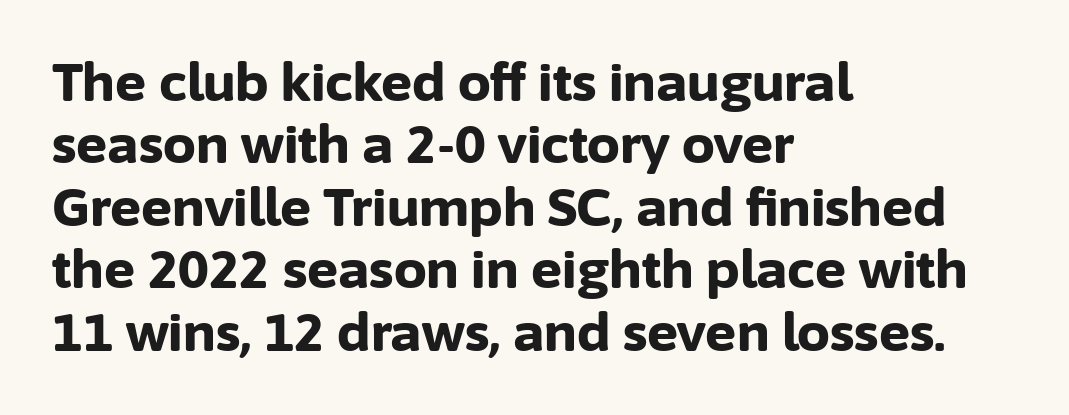
The image shows 52 px bold sans-serif type, upright; set left-aligned, line spacing 1.2x, normal letter spacing, not underlined; low stroke contrast and a medium x-height.
